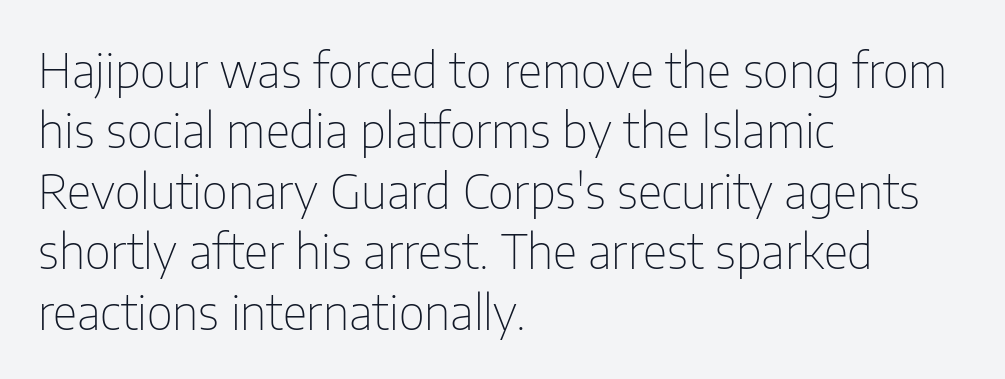
It's the straight-up-and-down kind of type. Visually the block forms a straight wall on the left and a jagged coastline on the right. This block has exactly the height ordinary leading produces. This rendering features lettering with no underline.
